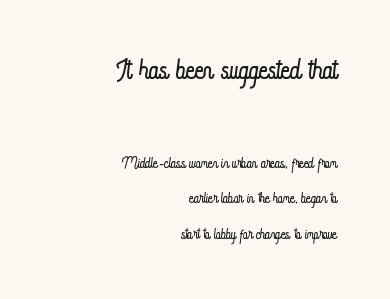
{"bold": "no", "weight": "light", "width": "condensed", "stroke_contrast": "low", "x_height": "small", "monospaced": "no", "underline": "no", "align": "right", "line_spacing_ratio": 1.78, "letter_spacing": "normal", "letter_spacing_em": 0.0, "larger_block": "first", "size_ratio": 1.95, "glyph_px": 39}
